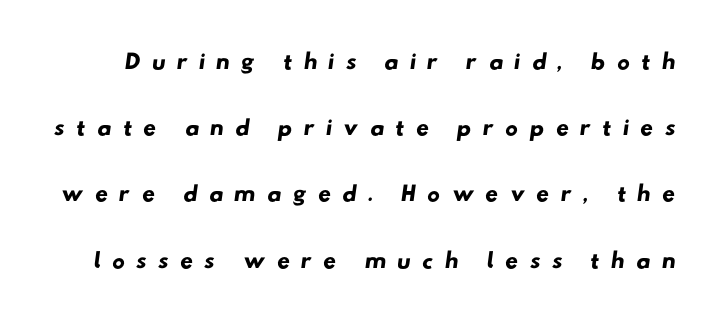
The image shows 36 px wide sans-serif type; set line spacing 1.84x, unusually wide letter spacing (+0.3 em), not underlined; low stroke contrast and a small x-height.
